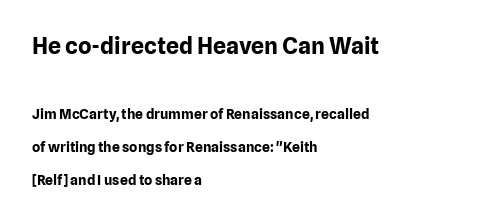
The image shows 23 px bold type, upright; set left-aligned, loose line spacing (2.37x), normal letter spacing, not underlined; the first (top) block is 1.64x larger.
